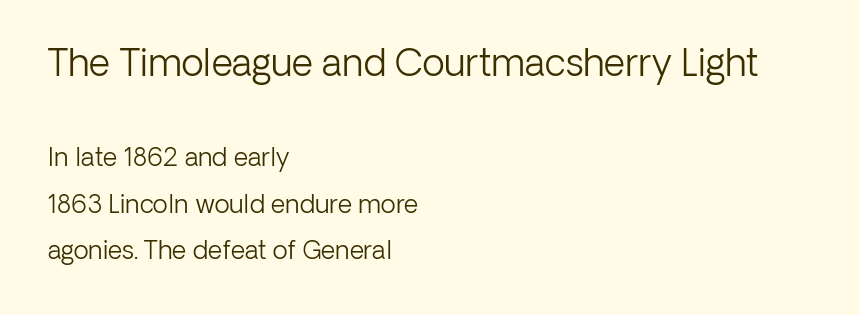
Looks like regular typesetting: each glyph gets only the width it needs. The zone under the glyphs is completely vacant. Students, note that the glyphs here touch the page at normal intervals. Each line starts at the same left margin while the right side varies. Bold? No — there's no thickening of the strokes.
